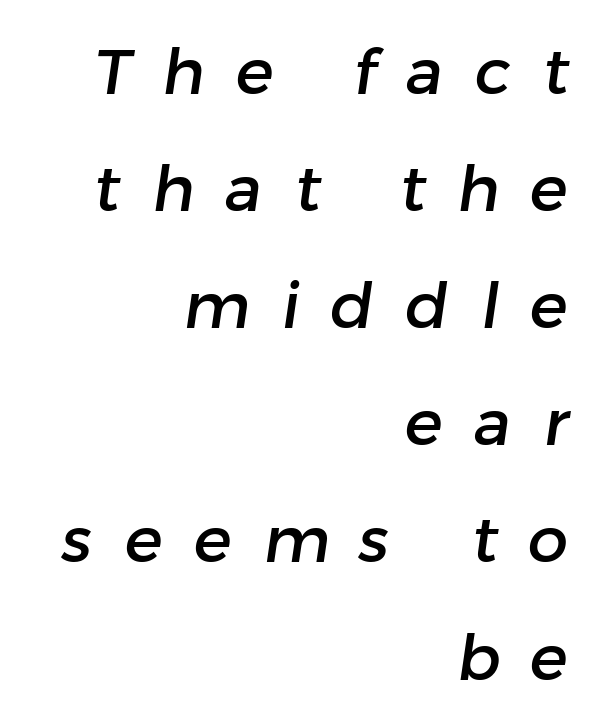
The image shows 64 px sans-serif type; set right-aligned, line spacing 1.83x, unusually wide letter spacing (+0.49 em), not underlined; low stroke contrast and a medium x-height.
